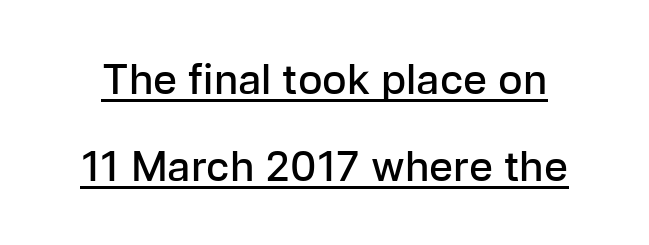
Varying glyph widths throughout — classic text-font behaviour. Students, note that the glyphs here touch the page at normal intervals. The string is rendered with underlining switched on. A somewhat darkened texture: the type is semibold rather than bold. Rows of type keep a wide berth in the vertical direction.
